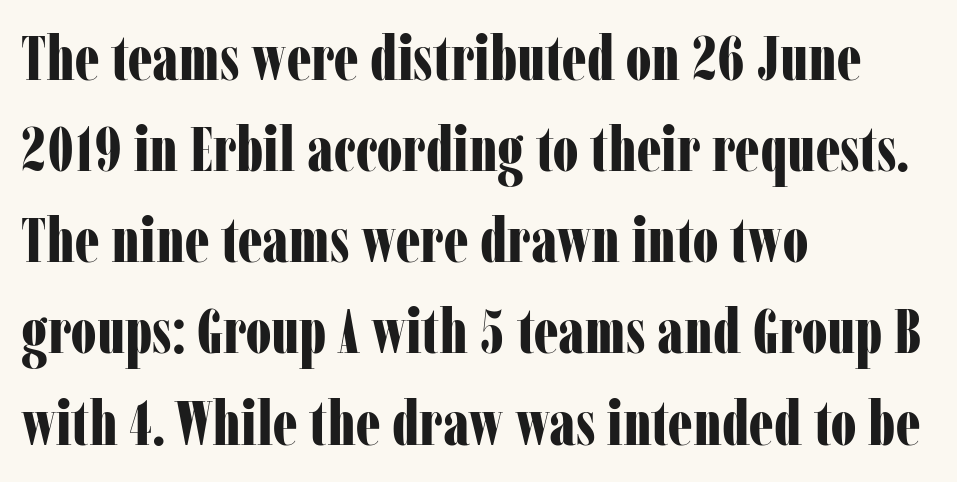
Q: Is the text bold? A: Yes.
Q: Is the text italic (slanted)? A: No, it is upright.
Q: Is the typeface a serif or a sans-serif typeface? A: Serif.
Q: Is the text underlined? A: No.
Q: How is the paragraph aligned? A: Left-aligned.
Q: Is the spacing between letters normal or unusually wide? A: Normal.
Q: Is the spacing between lines tight, normal or loose? A: Normal.
Q: Width (condensed, normal, or wide)? A: Condensed.
Q: Stroke contrast? A: Low.
Q: x-height? A: Medium.
Q: Monospaced? A: No.
